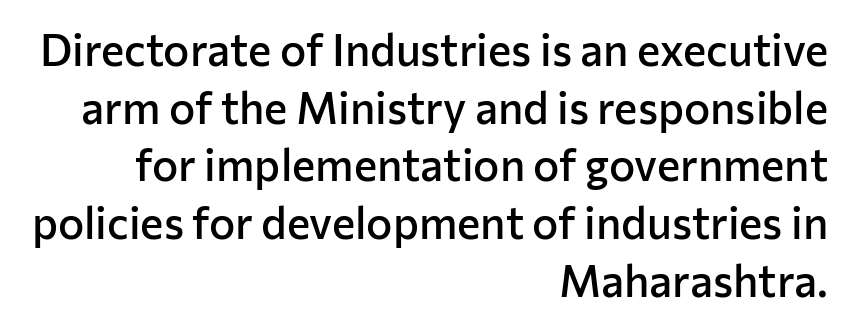
Q: Is the text bold? A: Semi-bold.
Q: Is the text italic (slanted)? A: No, it is upright.
Q: Is the typeface a serif or a sans-serif typeface? A: Sans-serif.
Q: Is the text underlined? A: No.
Q: How is the paragraph aligned? A: Right-aligned.
Q: Is the spacing between letters normal or unusually wide? A: Normal.
Q: Is the spacing between lines tight, normal or loose? A: Normal.
Q: Width (condensed, normal, or wide)? A: Normal.
Q: Stroke contrast? A: Low.
Q: x-height? A: Medium.
Q: Monospaced? A: No.
